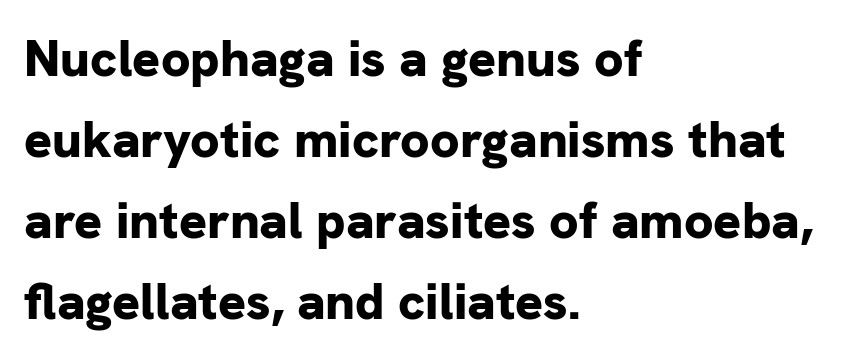
The image shows 52 px bold sans-serif type, upright; set left-aligned, normal line spacing (1.56x), normal letter spacing, not underlined; low stroke contrast and a medium x-height.
